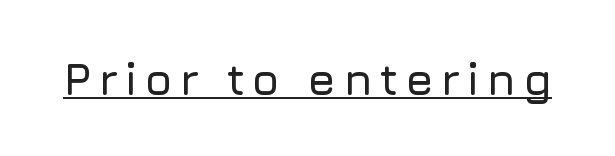
The image shows 45 px sans-serif type, upright; set underlined; low stroke contrast and a medium x-height.
